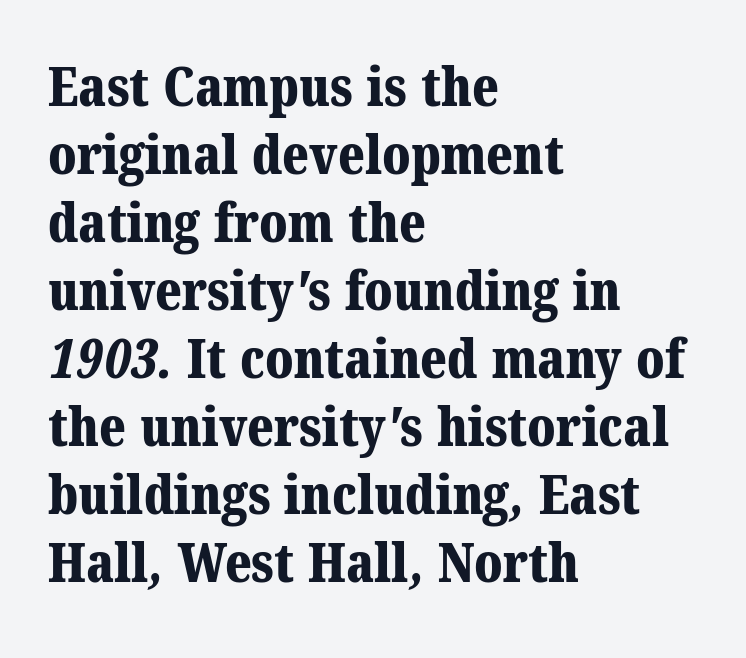
A student would call this left alignment; a typographer would say flush left, rag right. The passage shown has conventional tracking throughout. Character widths vary here, with narrow letters taking less room than wide ones. Does the weight exceed regular? Yes, all the way to bold.
